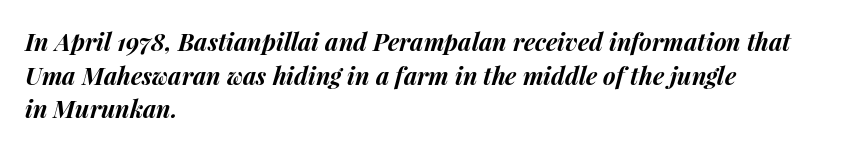
The image shows 24 px bold type, italic (leaning right); set left-aligned, normal line spacing (1.4x), normal letter spacing, not underlined.
